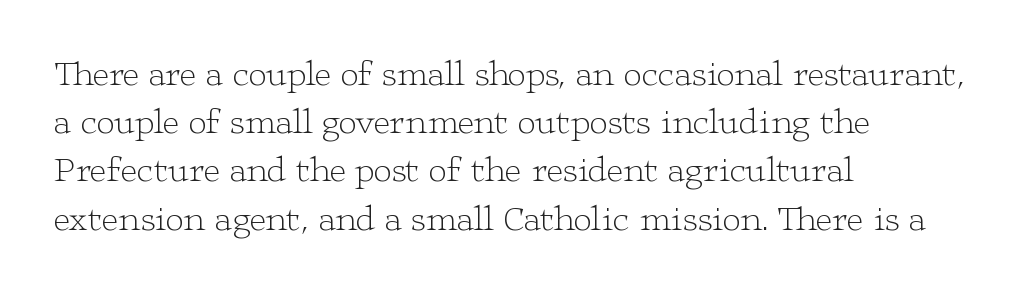
{"serif": "yes", "italic": "no", "bold": "no", "weight": "light", "width": "wide", "stroke_contrast": "low", "x_height": "medium", "monospaced": "no", "underline": "no", "align": "left", "line_spacing": "normal", "line_spacing_ratio": 1.34, "letter_spacing": "normal", "letter_spacing_em": 0.0, "glyph_px": 36}
